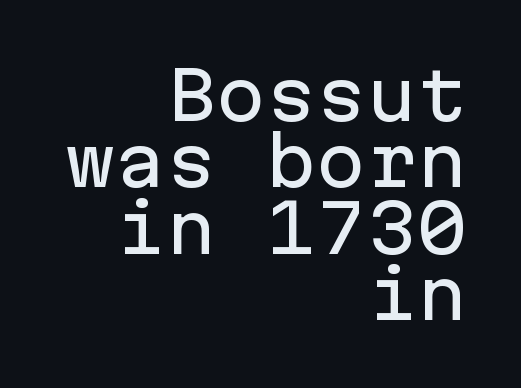
Q: Is the text italic (slanted)? A: No, it is upright.
Q: Is the typeface a serif or a sans-serif typeface? A: Sans-serif.
Q: Is the text underlined? A: No.
Q: How is the paragraph aligned? A: Right-aligned.
Q: Is the spacing between letters normal or unusually wide? A: Normal.
Q: Is the spacing between lines tight, normal or loose? A: Tight.
Q: Width (condensed, normal, or wide)? A: Normal.
Q: Stroke contrast? A: Low.
Q: x-height? A: Medium.
Q: Monospaced? A: Yes.
